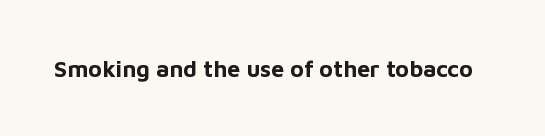
Notice how thick the strokes are: this is what a full bold looks like. In terms of letterspacing, this is plain default setting. The specimen omits any rule beneath the text block's lines. The lettering stays uniformly vertical, giving the passage a roman look.
